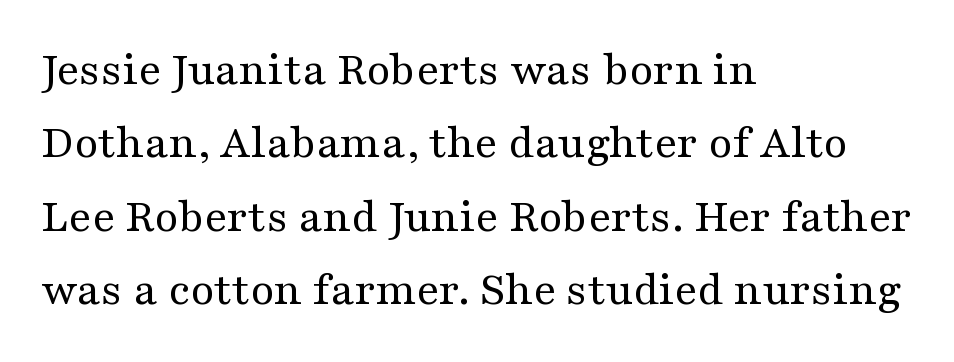
The image shows 48 px regular-weight, wide serif type, upright; set left-aligned, normal line spacing (1.53x), normal letter spacing, not underlined; medium stroke contrast and a medium x-height.
